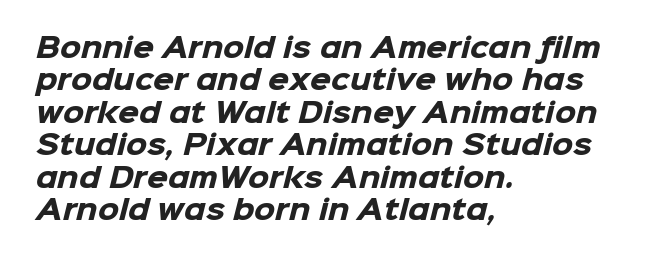
Q: Is the text bold? A: Yes.
Q: Is the text underlined? A: No.
Q: How is the paragraph aligned? A: Left-aligned.
Q: Is the spacing between letters normal or unusually wide? A: Normal.
